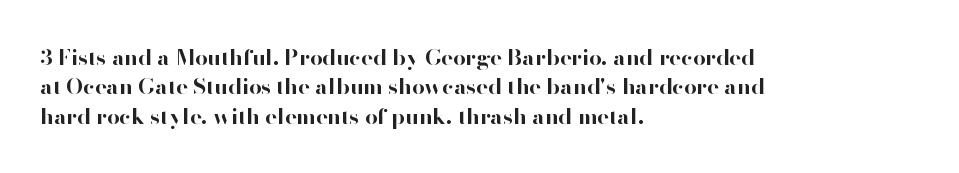
The vertical gap from one line to the next is medium. The rendering uses a bold face; every stroke is thick and dark. When letters stand straight like this, we call the style roman or upright. A typesetter would call this zero additional tracking.
